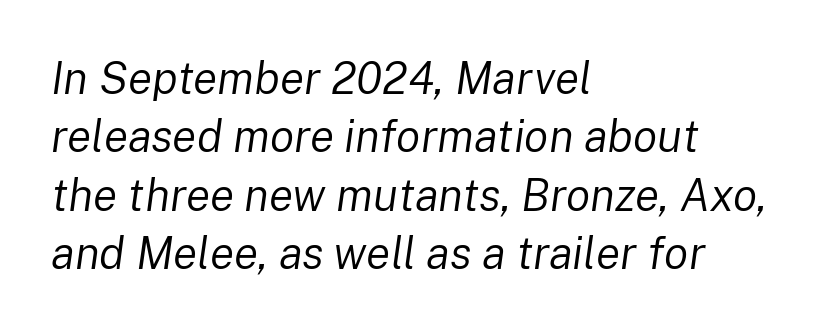
The whole block is typeset with a tilt. Observe the ordinary spacing: letters are neighbours, not strangers. Proportional: the letters do not fall into vertical columns. A quiet, ordinary-to-light weight characterises the typeface. The foot of each line stays bare and open. Reading down the column, the eye jumps a familiar distance to each next line.
